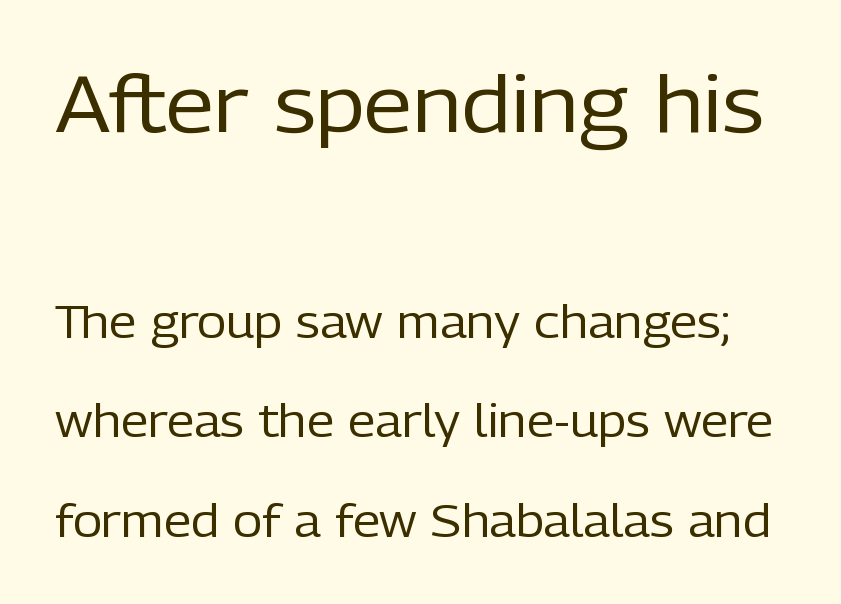
Q: Is the text bold? A: No.
Q: Is the text italic (slanted)? A: No, it is upright.
Q: Is the typeface a serif or a sans-serif typeface? A: Sans-serif.
Q: Is the text underlined? A: No.
Q: Is the spacing between letters normal or unusually wide? A: Normal.
Q: Is the spacing between lines tight, normal or loose? A: Loose.
Q: Which block of text is set in a larger size, the first (top) or the second (bottom)? A: The first (top) one.
Q: Width (condensed, normal, or wide)? A: Normal.
Q: Stroke contrast? A: Low.
Q: x-height? A: Medium.
Q: Monospaced? A: No.
